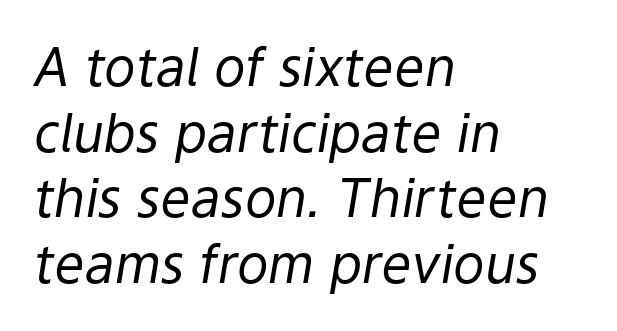
The image shows 53 px regular-weight type, italic (leaning right); set left-aligned, line spacing 1.24x, normal letter spacing, not underlined; low stroke contrast and a medium x-height.
